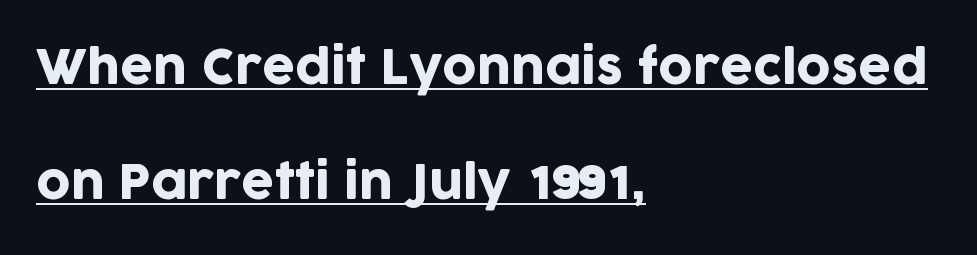
To sum up the face: it is a sans, with no serifs. Character widths vary here, with narrow letters taking less room than wide ones. One glance says open: line gaps are wider than usual. Is the block centered? No — it sits flush against the left margin. The glyphs are accompanied by a horizontal stroke just below them.
